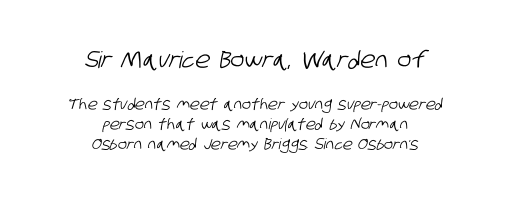
The baseline area is clear. The gaps between neighbouring characters are ordinary and unremarkable. The emphasis by scale lands on block number one, above. Where is the straight margin? There isn't one; the lines are centered.
